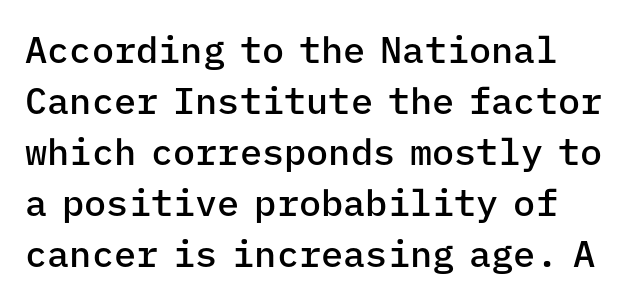
Monospaced: the letters line up in strict vertical columns. It's the straight-up-and-down kind of type. The space between consecutive lines is moderate. Examine the stroke ends and you'll find no serifs. This is moderately heavy type, rendered in semibold. Tracking here is standard; glyphs follow each other at the usual distance.
